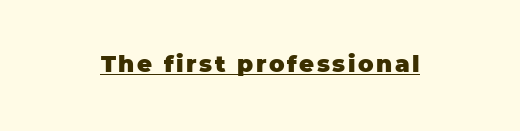
The image shows 23 px bold type, upright; set underlined.
